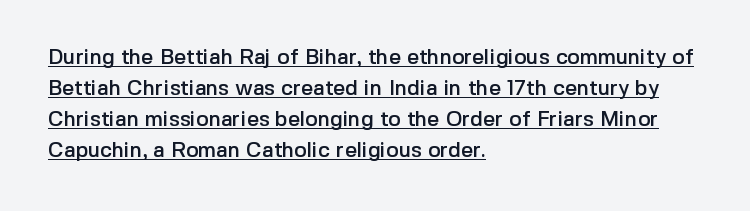
Italic: no, the glyphs are upright roman. The line texture is even and compact thanks to regular tracking. Notice how descenders clear the ascenders below comfortably — that's standard leading. The rendering anchors every line to the left-hand side. You can see a thin bar hugging the bottom of the glyphs.
